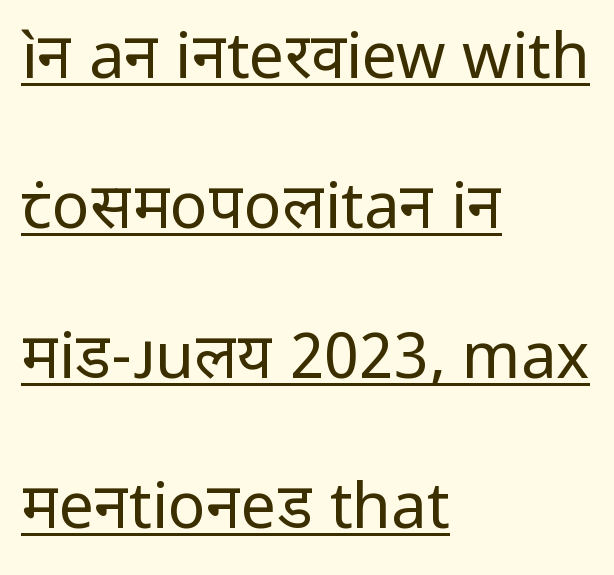
Each line of the rendering has a horizontal stroke beneath the glyphs. No feet cap the strokes, marking this as sans-serif type. Do the characters align in a grid? No, the font is proportional. Compared with a typical body face, this is equally light or lighter still. In terms of posture, this sample is upright. The passage is arranged the way most books set body copy — flush left.
